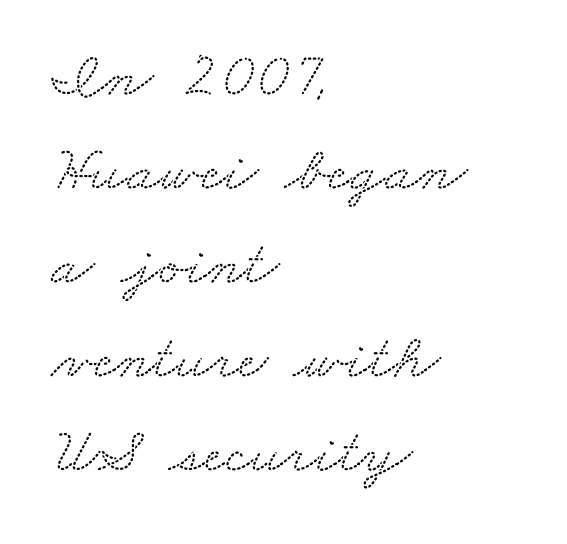
Little horizontal feet cap the strokes, marking this as serif type. Notice how descenders clear the ascenders below comfortably — that's standard leading. You could not count columns in this text — the font is proportionally spaced. Standard letterfit; no display-style spreading of the glyphs. A bare baseline throughout the passage.
